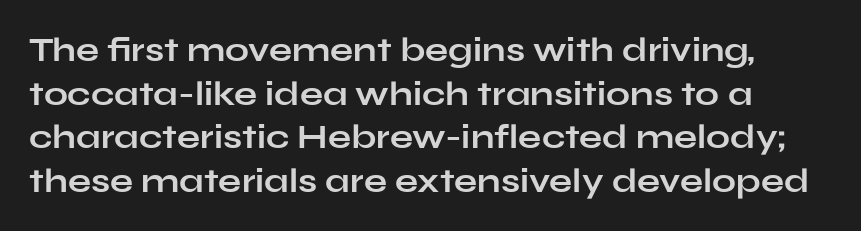
Q: Is the text bold? A: Yes.
Q: Is the text italic (slanted)? A: No, it is upright.
Q: Is the typeface a serif or a sans-serif typeface? A: Sans-serif.
Q: Is the text underlined? A: No.
Q: Is the spacing between letters normal or unusually wide? A: Normal.
Q: Is the spacing between lines tight, normal or loose? A: Normal.
Q: Width (condensed, normal, or wide)? A: Wide.
Q: Stroke contrast? A: Low.
Q: x-height? A: Medium.
Q: Monospaced? A: No.
